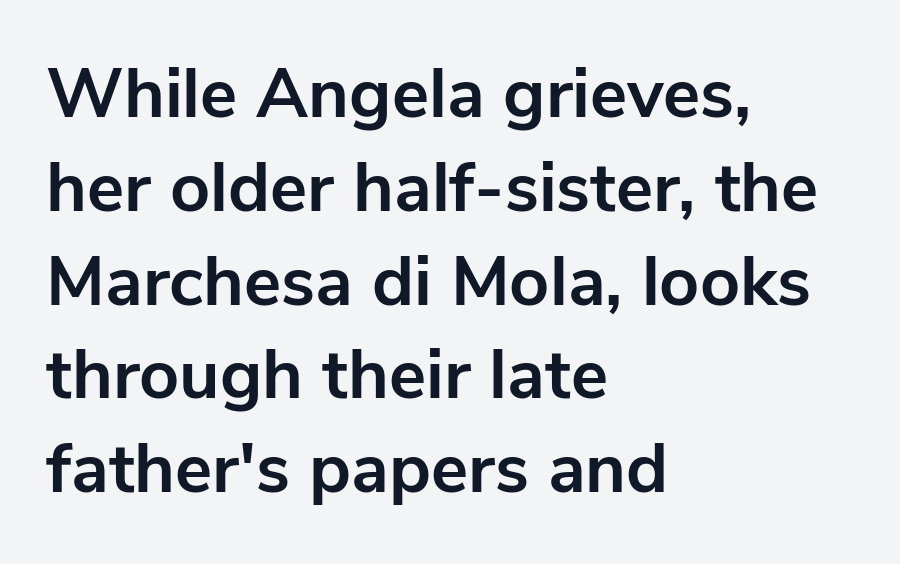
A normal amount of white space separates one row of letters from the next. Is there any slant? The stems are plumb. Is this a fixed-width face? No — the glyphs have proportional, varying widths. The text block is weighted toward the left margin, trailing off unevenly rightward.
